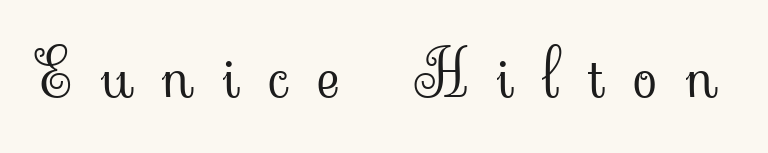
Unbolded letterforms with no extra heft. Inter-character spacing is expanded well beyond the font's built-in metrics. The passage shown is typed in a proportional face where columns would drift. The glyphs in this specimen are seriffed. The font's upright variant was chosen for this text. Has an underline been added? It has not.
